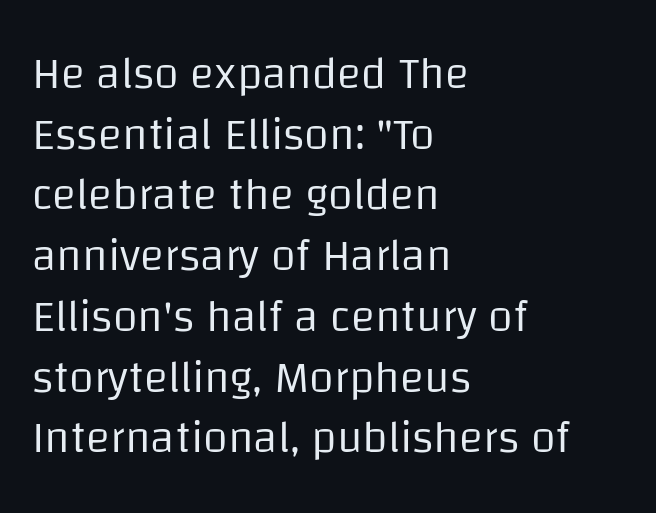
Q: Is the text bold? A: No.
Q: Is the text italic (slanted)? A: No, it is upright.
Q: Is the typeface a serif or a sans-serif typeface? A: Sans-serif.
Q: Is the text underlined? A: No.
Q: How is the paragraph aligned? A: Left-aligned.
Q: Is the spacing between letters normal or unusually wide? A: Normal.
Q: Is the spacing between lines tight, normal or loose? A: Normal.
Q: Width (condensed, normal, or wide)? A: Normal.
Q: Stroke contrast? A: Low.
Q: x-height? A: Large.
Q: Monospaced? A: No.
